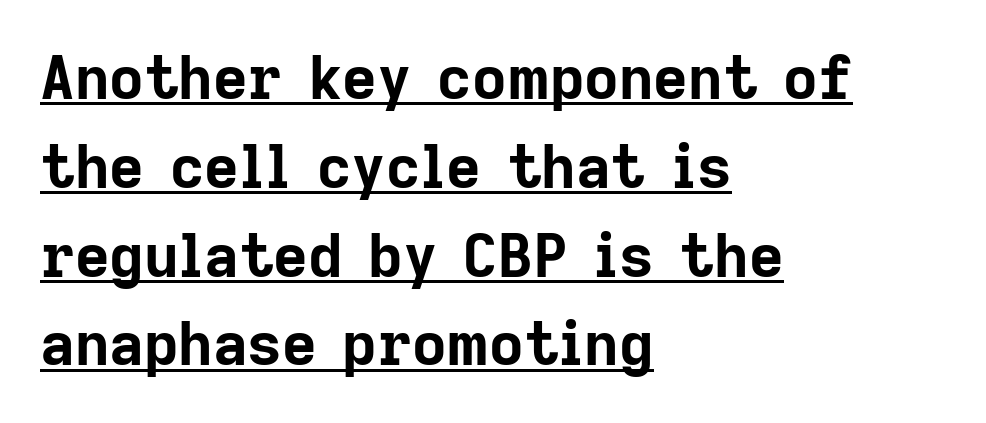
The image shows 60 px bold sans-serif type, upright; set left-aligned, normal line spacing (1.48x), normal letter spacing, underlined; low stroke contrast and a medium x-height.
